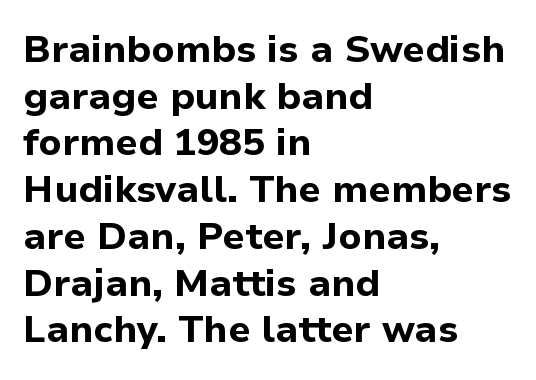
The specimen reads as upright at a glance. Unmarked baselines from the first word to the last. There is no visible air inserted between adjacent glyphs. Is this a fixed-width face? No — the glyphs have proportional, varying widths.
